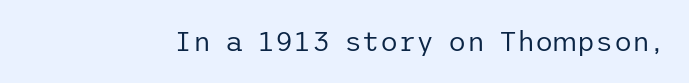
The image shows 28 px regular-weight sans-serif type, upright; set normal letter spacing, not underlined; low stroke contrast and a medium x-height.
